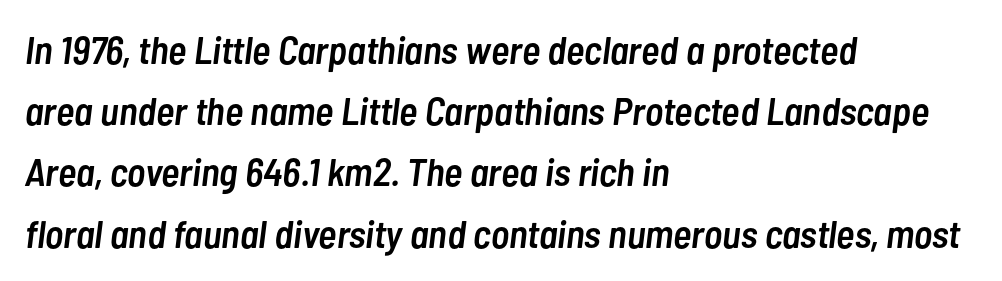
This sample has the flowing, uneven cadence of proportional lettering. The line texture is even and compact thanks to regular tracking. A clean baseline with only descenders dipping below it. Typeset ragged right — the left edge is the straight one. Each glyph is drawn with semibold strokes, heavier than normal yet not fully bold. If you drew a line through each stem, it would be angled.
